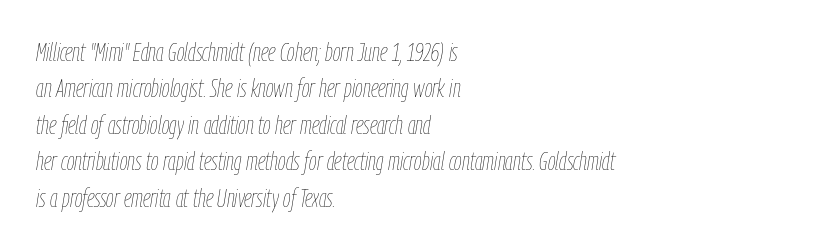
{"italic": "yes", "lean": "right", "slant_degrees": 9, "bold": "no", "underline": "no", "align": "left", "line_spacing": "normal", "line_spacing_ratio": 1.46, "letter_spacing": "normal", "letter_spacing_em": 0.0, "glyph_px": 25}
